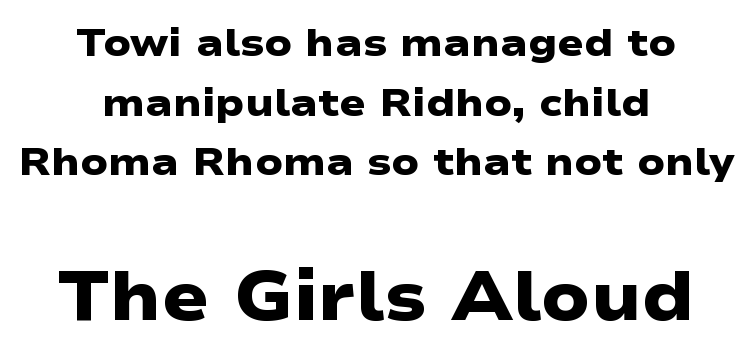
{"serif": "no", "bold": "yes", "weight": "heavy", "width": "wide", "stroke_contrast": "low", "x_height": "medium", "monospaced": "no", "underline": "no", "align": "center", "line_spacing": "normal", "line_spacing_ratio": 1.53, "letter_spacing": "normal", "letter_spacing_em": 0.0, "larger_block": "second", "size_ratio": 1.77, "glyph_px": 69}
